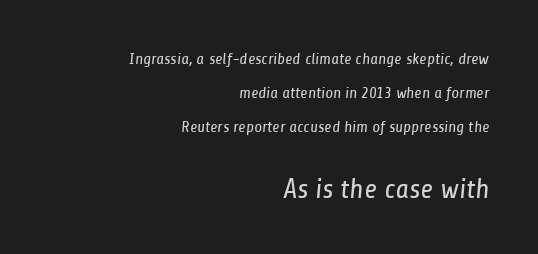
{"serif": "no", "bold": "no", "weight": "regular", "width": "condensed", "stroke_contrast": "low", "x_height": "medium", "monospaced": "no", "underline": "no", "align": "right", "line_spacing": "loose", "line_spacing_ratio": 2.11, "letter_spacing": "normal", "letter_spacing_em": 0.0, "larger_block": "second", "size_ratio": 1.75, "glyph_px": 28}
